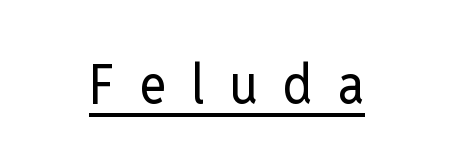
Q: Is the text bold? A: No.
Q: Is the text italic (slanted)? A: No, it is upright.
Q: Is the typeface a serif or a sans-serif typeface? A: Sans-serif.
Q: Is the text underlined? A: Yes.
Q: Is the spacing between letters normal or unusually wide? A: Unusually wide.
Q: Width (condensed, normal, or wide)? A: Condensed.
Q: Stroke contrast? A: Low.
Q: x-height? A: Medium.
Q: Monospaced? A: No.
